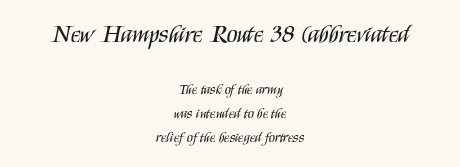
Here the glyphs are tracked normally, forming tight word shapes. One glance says typical: line gaps are just what's usual. Here the first block reads like a headline and the second like body copy. Plain, unruled lines of type.
